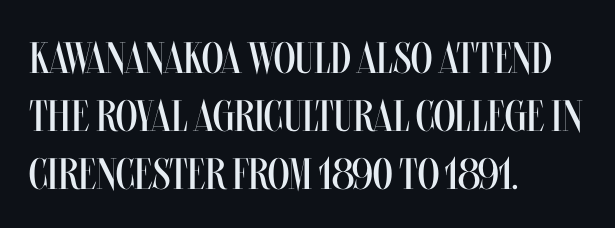
Here the designer chose a conventional face with non-uniform glyph widths. Left-aligned paragraph, ragged on the right. Is this a heavy cut? Hardly; it is regular or lighter. The letters stand straight up with perfectly vertical stems. Interline gaps are of average width in this sample. The space directly below the letters is spotless.
